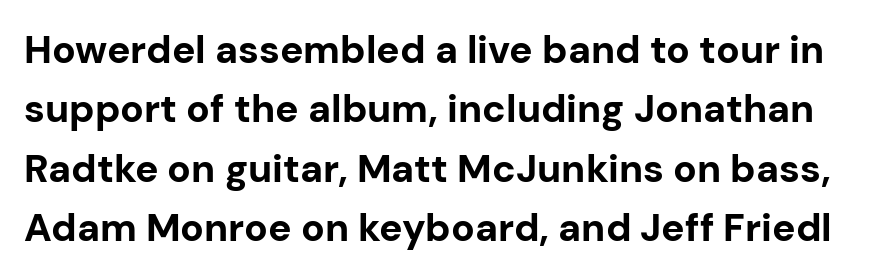
The image shows 39 px bold sans-serif type, upright; set normal line spacing (1.52x), normal letter spacing, not underlined; low stroke contrast and a medium x-height.
